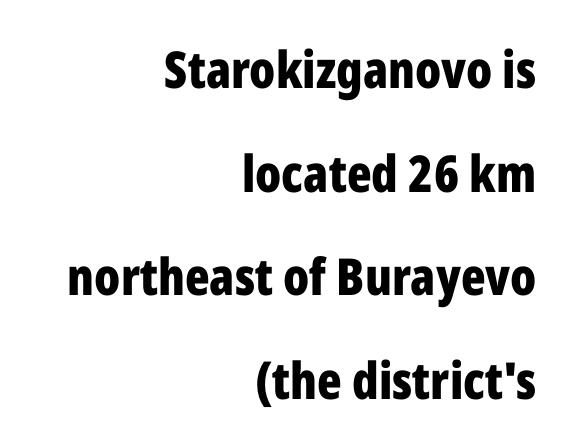
The image shows 51 px bold, condensed sans-serif type, upright; set right-aligned, loose line spacing (2.03x), normal letter spacing, not underlined; low stroke contrast and a medium x-height.
